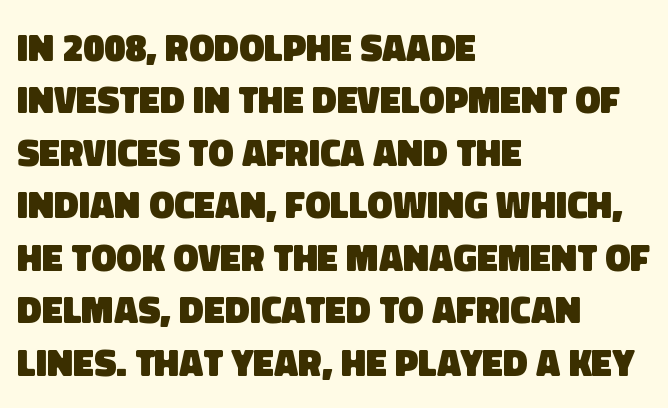
Tracking value appears to be zero — textbook default spacing. The specimen omits any rule beneath the text block's lines. Here the designer chose a conventional face with non-uniform glyph widths. Letterform terminals end flat and unadorned throughout the passage. Rows of type keep a routine distance in the vertical direction. Chunky letters — that's bold for sure.
